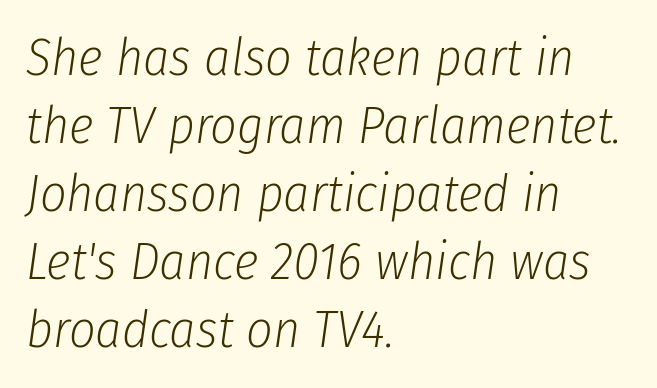
{"italic": "yes", "lean": "right", "slant_degrees": 8, "bold": "no", "weight": "light", "width": "condensed", "stroke_contrast": "low", "x_height": "medium", "monospaced": "no", "underline": "no", "align": "left", "line_spacing": "normal", "line_spacing_ratio": 1.31, "letter_spacing": "normal", "letter_spacing_em": 0.0, "glyph_px": 52}
